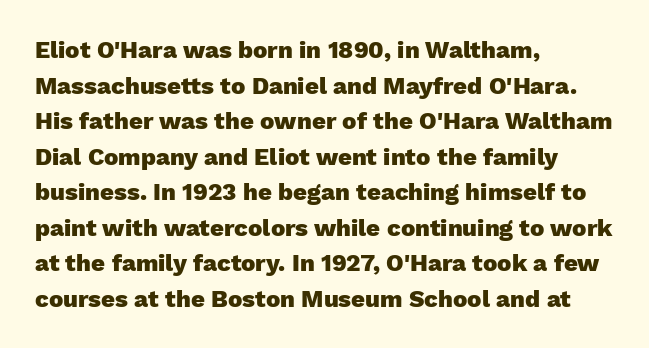
The image shows 24 px bold type, upright; set left-aligned, normal line spacing (1.48x), normal letter spacing, not underlined.
